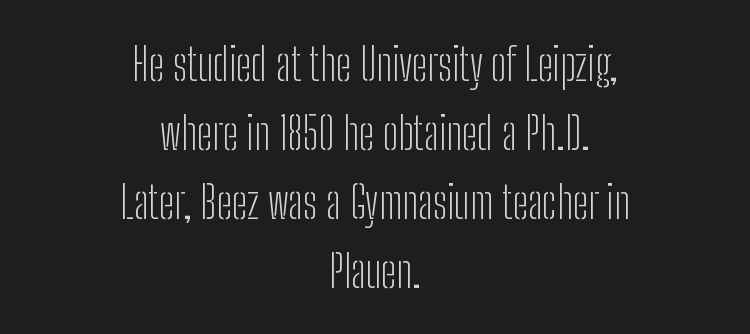
Q: Is the text bold? A: No.
Q: Is the text italic (slanted)? A: No, it is upright.
Q: Is the typeface a serif or a sans-serif typeface? A: Sans-serif.
Q: Is the text underlined? A: No.
Q: How is the paragraph aligned? A: Centered.
Q: Is the spacing between letters normal or unusually wide? A: Normal.
Q: Is the spacing between lines tight, normal or loose? A: Normal.
Q: Width (condensed, normal, or wide)? A: Condensed.
Q: Stroke contrast? A: Low.
Q: x-height? A: Medium.
Q: Monospaced? A: No.
